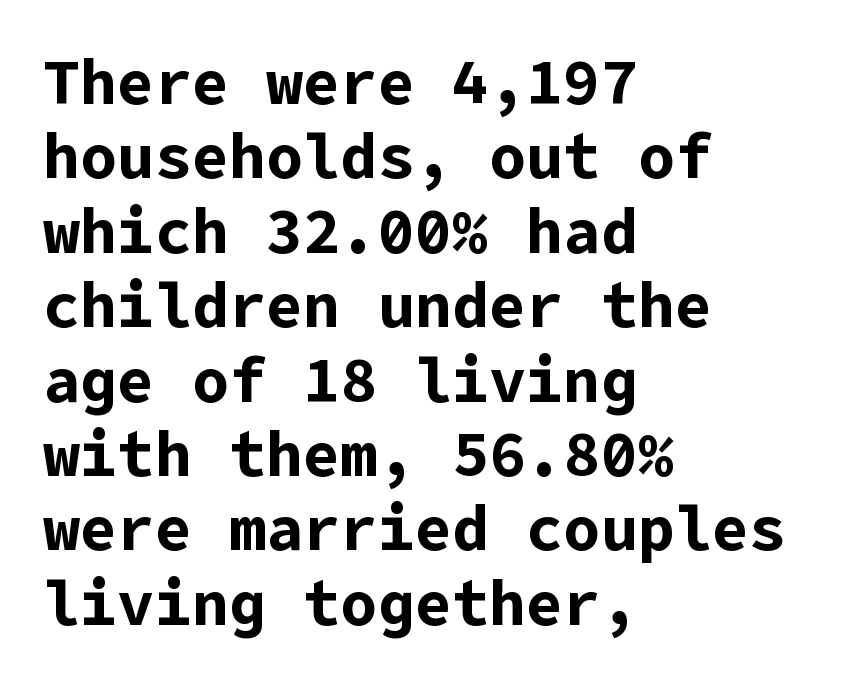
In terms of weight, the rendering is a true, heavy bold. The ragged edge is on the right, which tells us the setting is flush left. Check under the words: just untouched page. Notice how the stems are strictly vertical — no italics here.
